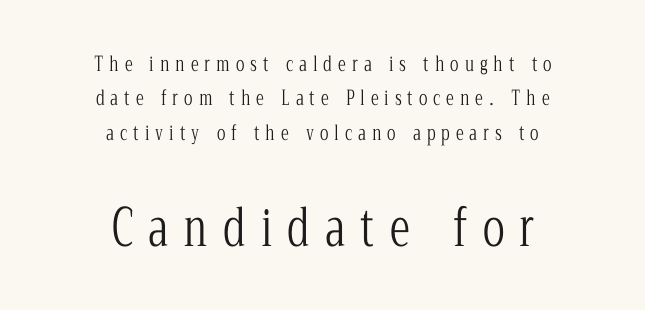
Q: Is the text bold? A: No.
Q: Is the text italic (slanted)? A: No, it is upright.
Q: Is the typeface a serif or a sans-serif typeface? A: Serif.
Q: Is the text underlined? A: No.
Q: How is the paragraph aligned? A: Centered.
Q: Is the spacing between letters normal or unusually wide? A: Unusually wide.
Q: Which block of text is set in a larger size, the first (top) or the second (bottom)? A: The second (bottom) one.
Q: Width (condensed, normal, or wide)? A: Condensed.
Q: Stroke contrast? A: Low.
Q: x-height? A: Medium.
Q: Monospaced? A: No.
